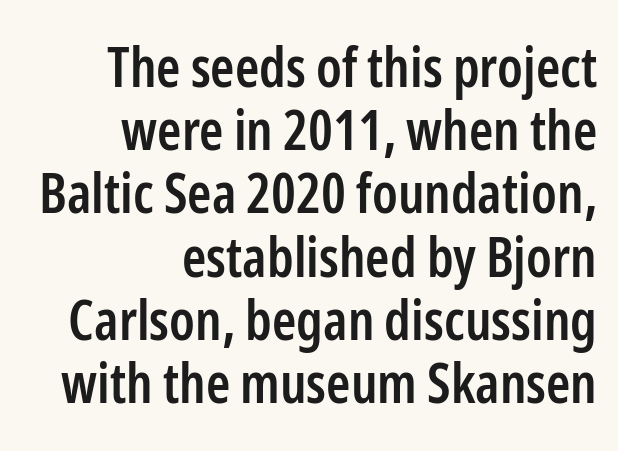
Q: Is the text bold? A: Semi-bold.
Q: Is the text italic (slanted)? A: No, it is upright.
Q: Is the typeface a serif or a sans-serif typeface? A: Sans-serif.
Q: Is the text underlined? A: No.
Q: How is the paragraph aligned? A: Right-aligned.
Q: Is the spacing between letters normal or unusually wide? A: Normal.
Q: Is the spacing between lines tight, normal or loose? A: Tight.
Q: Width (condensed, normal, or wide)? A: Condensed.
Q: Stroke contrast? A: Low.
Q: x-height? A: Medium.
Q: Monospaced? A: No.
